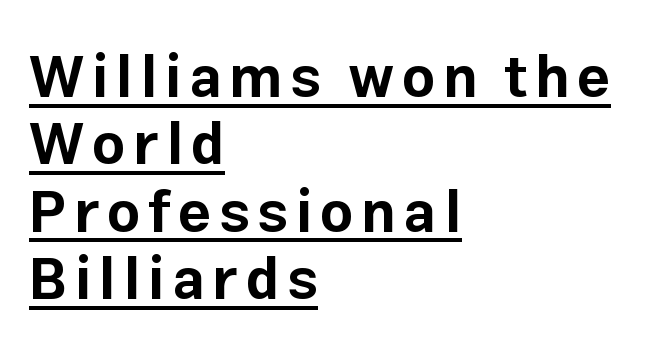
Is there an underline? Yes — a line sits under the letters. Quick note: not italic, upright. Each letter's strokes conclude bluntly, with no projecting serifs. If you drew a ruler down the left edge, every line would touch it.
